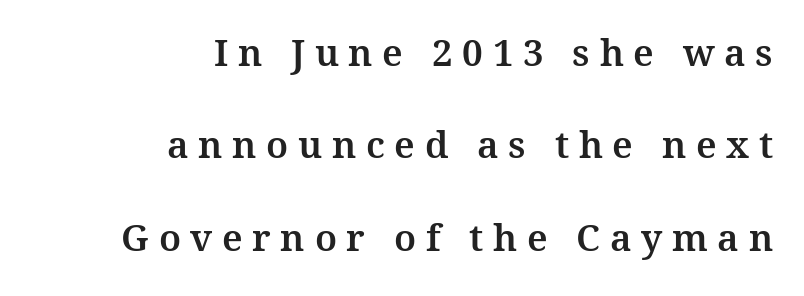
Bare-footed words on every line. Notice how the passage keeps a crisp vertical edge on the right only. Do the letters lean? They stand straight. Is this a fixed-width face? No — the glyphs have proportional, varying widths. Honestly, the letter spacing is so wide it's the main thing you notice.
